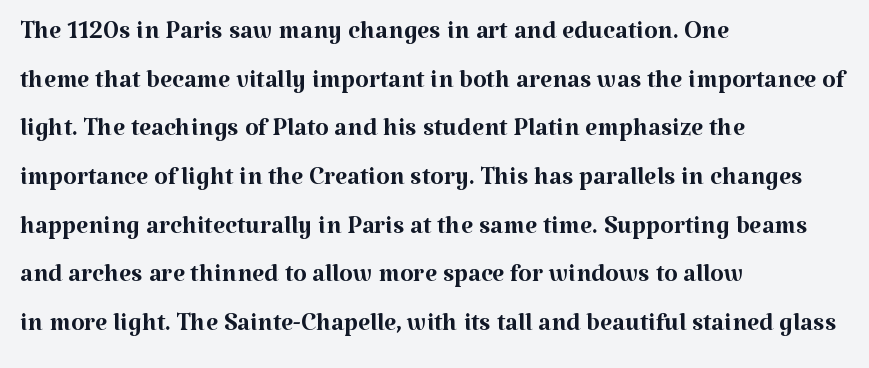
{"serif": "yes", "italic": "no", "bold": "no", "weight": "regular", "width": "normal", "stroke_contrast": "medium", "x_height": "medium", "monospaced": "no", "underline": "no", "align": "left", "line_spacing": "normal", "line_spacing_ratio": 1.39, "letter_spacing": "normal", "letter_spacing_em": 0.0, "glyph_px": 35}
